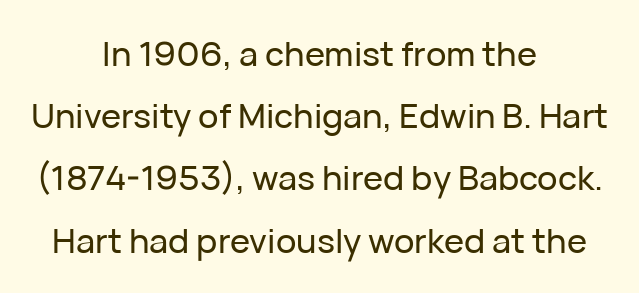
{"serif": "no", "italic": "no", "width": "normal", "stroke_contrast": "low", "x_height": "medium", "monospaced": "no", "underline": "no", "align": "center", "line_spacing_ratio": 1.83, "letter_spacing": "normal", "letter_spacing_em": 0.0, "glyph_px": 34}
